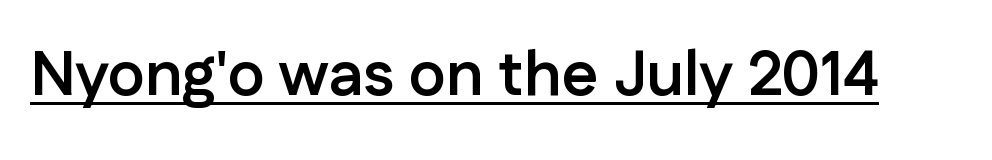
The image shows 63 px semibold sans-serif type, upright; set normal letter spacing, underlined; low stroke contrast and a medium x-height.
